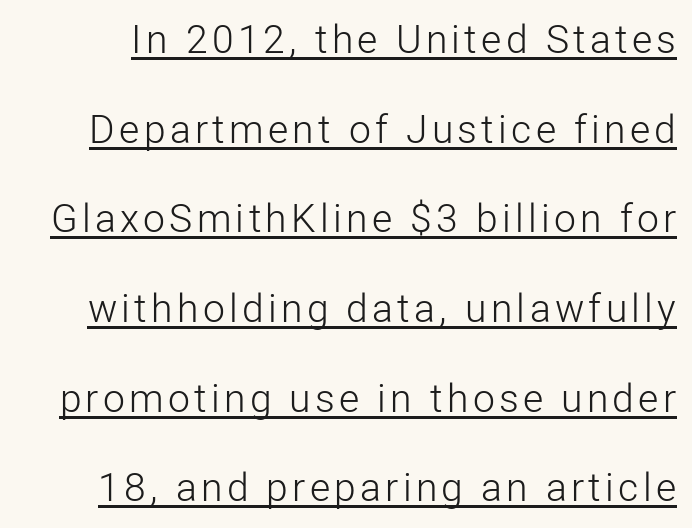
The image shows 39 px light sans-serif type, upright; set loose line spacing (2.3x), underlined; low stroke contrast and a medium x-height.
